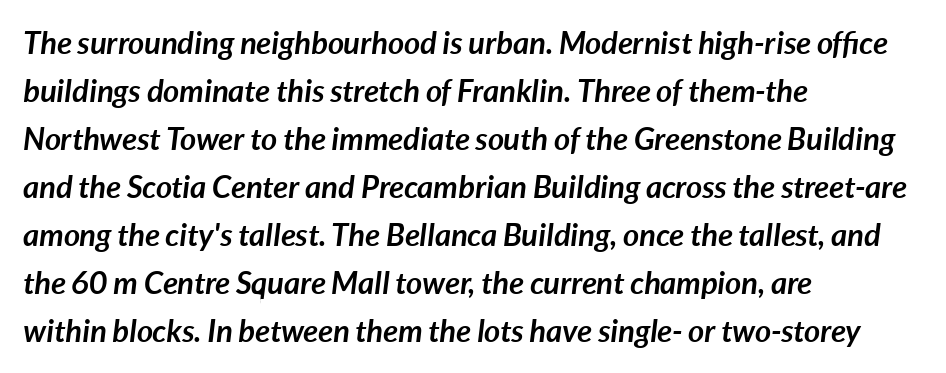
The image shows 31 px semibold type, italic (leaning right); set left-aligned, normal line spacing (1.55x), normal letter spacing, not underlined; low stroke contrast and a medium x-height.
